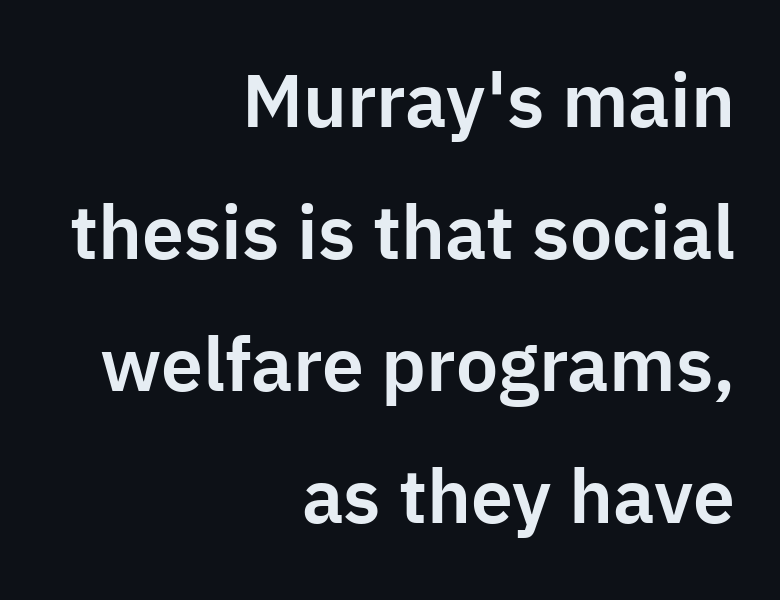
The image shows 75 px sans-serif type, upright; set right-aligned, line spacing 1.76x, normal letter spacing, not underlined; low stroke contrast and a medium x-height.
